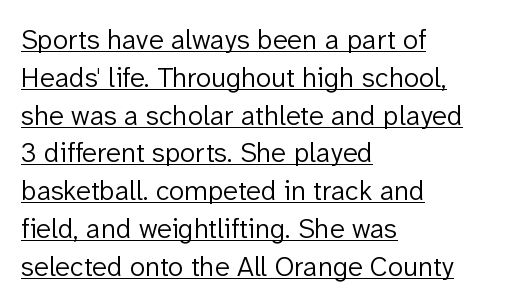
{"serif": "no", "italic": "no", "bold": "no", "weight": "light", "width": "normal", "stroke_contrast": "low", "x_height": "medium", "monospaced": "no", "underline": "yes", "align": "left", "line_spacing": "normal", "line_spacing_ratio": 1.35, "letter_spacing": "normal", "letter_spacing_em": 0.0, "glyph_px": 28}
